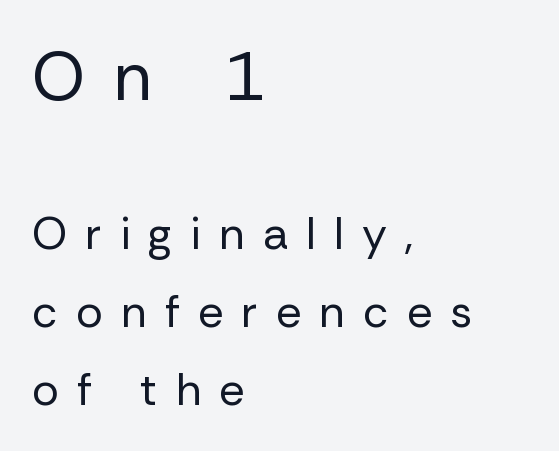
{"serif": "no", "italic": "no", "bold": "no", "weight": "regular", "width": "normal", "stroke_contrast": "low", "x_height": "medium", "monospaced": "no", "underline": "no", "align": "left", "line_spacing_ratio": 1.73, "letter_spacing": "wide", "letter_spacing_em": 0.4, "larger_block": "first", "size_ratio": 1.51, "glyph_px": 68}
